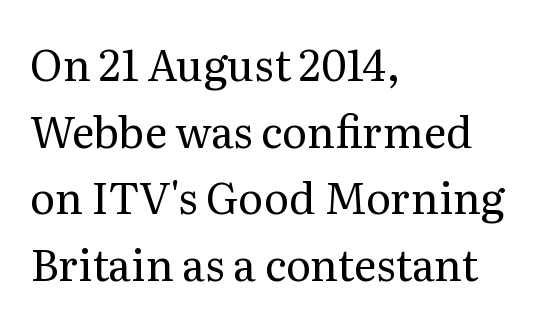
{"serif": "yes", "italic": "no", "bold": "no", "weight": "regular", "width": "normal", "stroke_contrast": "medium", "x_height": "medium", "monospaced": "no", "underline": "no", "align": "left", "line_spacing": "normal", "line_spacing_ratio": 1.55, "letter_spacing": "normal", "letter_spacing_em": 0.0, "glyph_px": 43}
